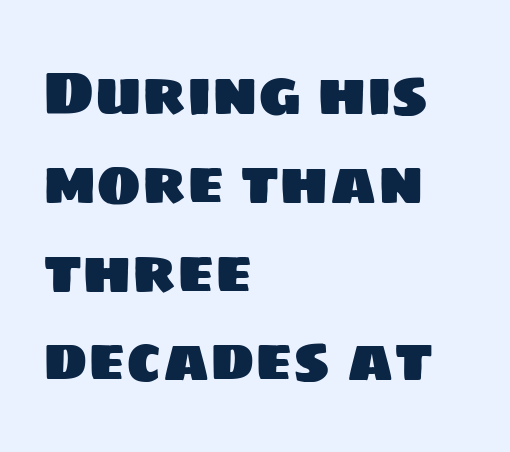
{"serif": "no", "width": "normal", "stroke_contrast": "low", "x_height": "large", "monospaced": "no", "underline": "no", "align": "left", "line_spacing": "normal", "line_spacing_ratio": 1.48, "letter_spacing": "normal", "letter_spacing_em": 0.0, "glyph_px": 60}
